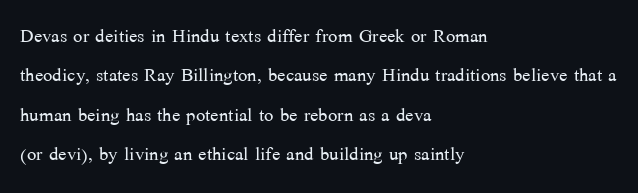
This block has exactly the height ordinary leading produces. Heft: none added — not bold. The face used here is rendered with its standard letterfit. Horizontally, the lines are justified to the leading edge only.
